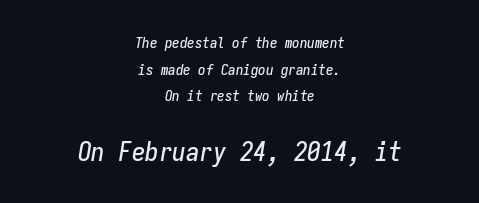
{"italic": "yes", "lean": "right", "slant_degrees": 9, "underline": "no", "align": "center", "line_spacing_ratio": 1.77, "letter_spacing": "normal", "letter_spacing_em": 0.0, "larger_block": "second", "size_ratio": 1.8, "glyph_px": 27}
